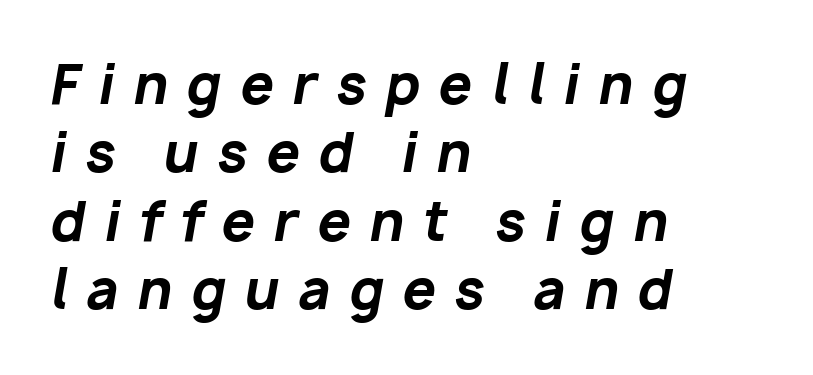
The image shows 53 px bold type, italic (leaning right); set left-aligned, normal line spacing (1.29x), unusually wide letter spacing (+0.35 em), not underlined; low stroke contrast and a medium x-height.
